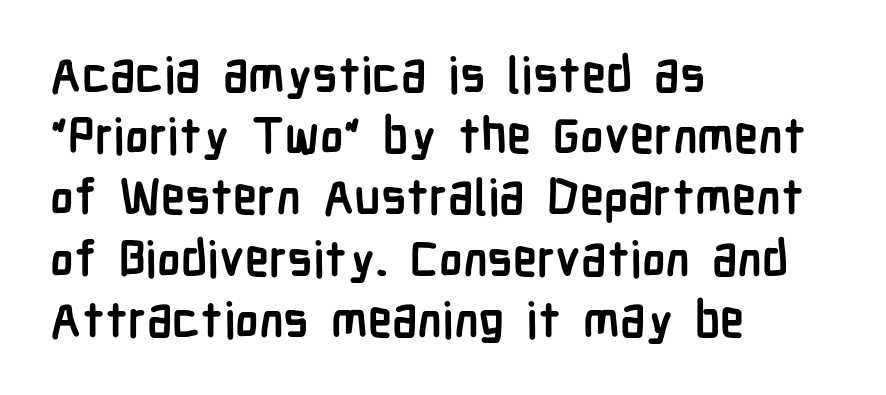
Q: Is the text bold? A: Yes.
Q: Is the text italic (slanted)? A: No, it is upright.
Q: Is the typeface a serif or a sans-serif typeface? A: Sans-serif.
Q: Is the text underlined? A: No.
Q: How is the paragraph aligned? A: Left-aligned.
Q: Is the spacing between letters normal or unusually wide? A: Normal.
Q: Is the spacing between lines tight, normal or loose? A: Normal.
Q: Width (condensed, normal, or wide)? A: Condensed.
Q: Stroke contrast? A: Low.
Q: x-height? A: Medium.
Q: Monospaced? A: No.
